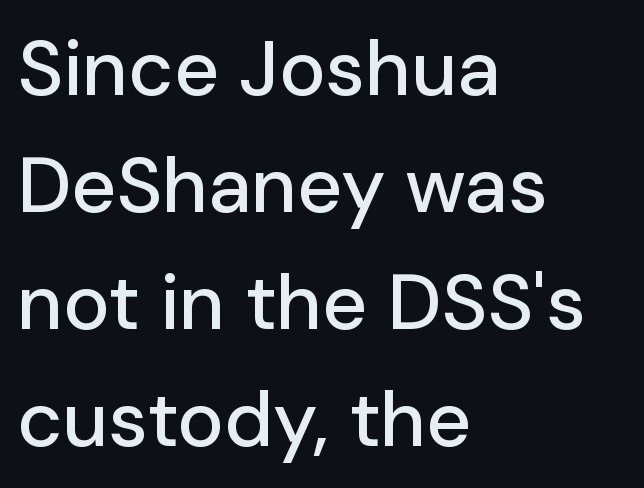
{"serif": "no", "italic": "no", "width": "normal", "stroke_contrast": "low", "x_height": "medium", "monospaced": "no", "underline": "no", "align": "left", "line_spacing": "normal", "line_spacing_ratio": 1.5, "letter_spacing": "normal", "letter_spacing_em": 0.0, "glyph_px": 78}
